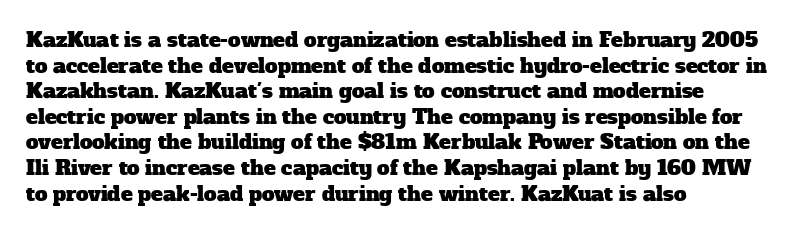
Q: Is the text underlined? A: No.
Q: How is the paragraph aligned? A: Left-aligned.
Q: Is the spacing between letters normal or unusually wide? A: Normal.
Q: Is the spacing between lines tight, normal or loose? A: Normal.
